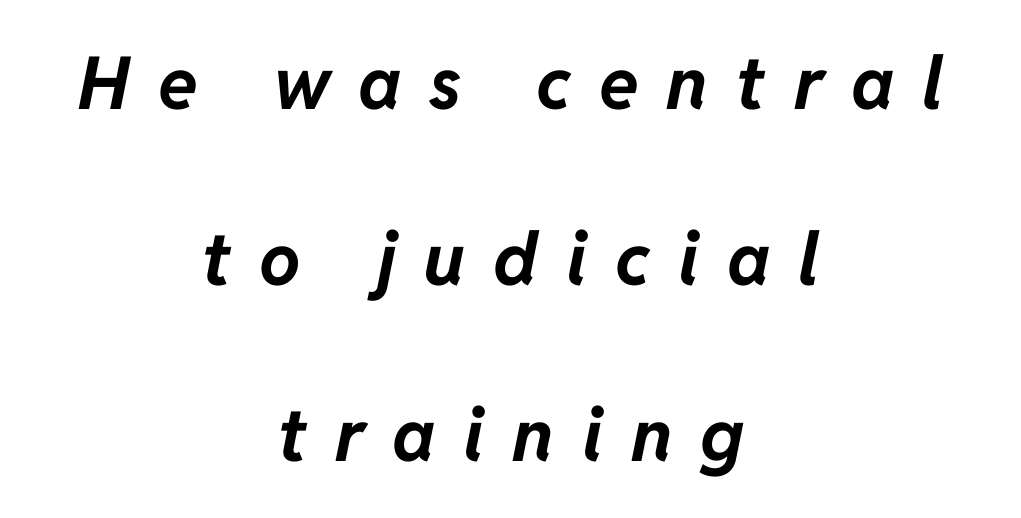
The image shows 73 px bold type, italic (leaning right); set centered, loose line spacing (2.41x), unusually wide letter spacing (+0.38 em), not underlined; low stroke contrast and a medium x-height.
